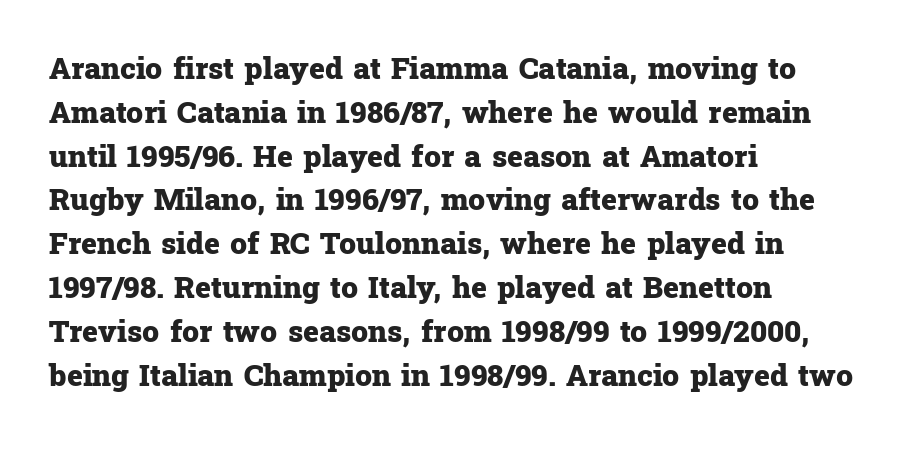
Q: Is the text bold? A: Yes.
Q: Is the text italic (slanted)? A: No, it is upright.
Q: Is the typeface a serif or a sans-serif typeface? A: Serif.
Q: Is the text underlined? A: No.
Q: How is the paragraph aligned? A: Left-aligned.
Q: Is the spacing between letters normal or unusually wide? A: Normal.
Q: Is the spacing between lines tight, normal or loose? A: Normal.
Q: Width (condensed, normal, or wide)? A: Normal.
Q: Stroke contrast? A: Low.
Q: x-height? A: Medium.
Q: Monospaced? A: No.
